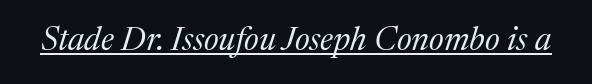
Compared with typical body copy, the letter spacing here is the same. Stroke terminals: seriffed. Weight: not bold — regular or lighter. The passage shown is typed in a proportional face where columns would drift. The string is rendered with underlining switched on.
